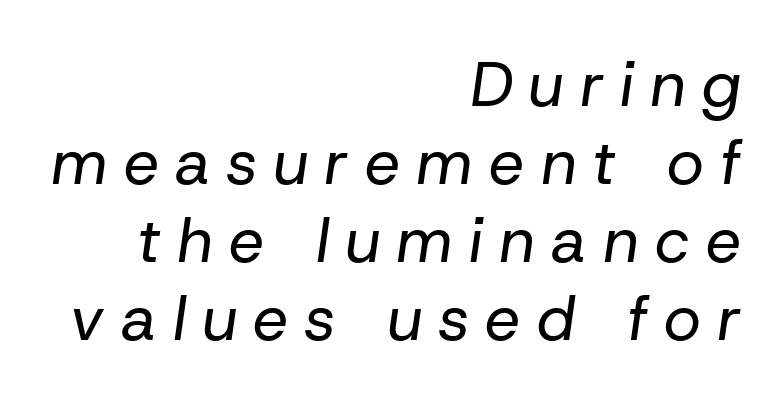
Notice how the stems are inclined rather than vertical — that's the hallmark of italics. These lines stack with their right ends in a neat column. Loose tracking; the words dissolve into strings of separated letters. Check the space under the baseline: it is left empty. The passage shown is typed in a proportional face where columns would drift. Is this a heavy cut? Hardly; it is regular or lighter.
